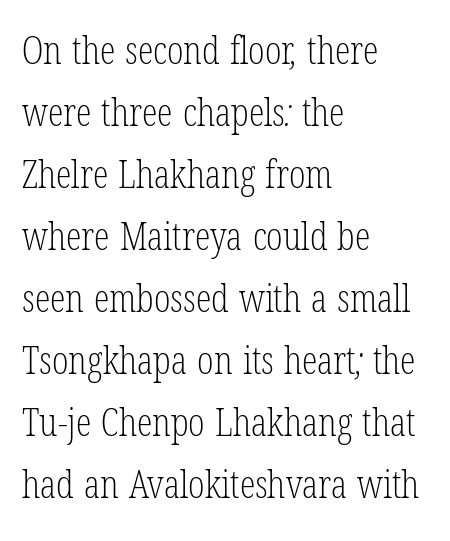
The rows are spaced the way most documents space them. The letters sit at their default tracking, neither squeezed nor spread. Rule under the text: the space is simply empty. The passage shown is typed in a proportional face where columns would drift. The strokes carry an ordinary text weight at most. Typeset ragged right — the left edge is the straight one.
